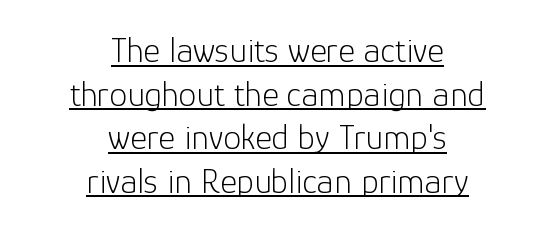
The setting favours the middle, as headings and verse often do. These lines were composed using upright roman letters. The type is set solid horizontally, with unmodified tracking. Does the type have serifs? No, each stem ends abruptly. Ink coverage per letter is moderate at most.
